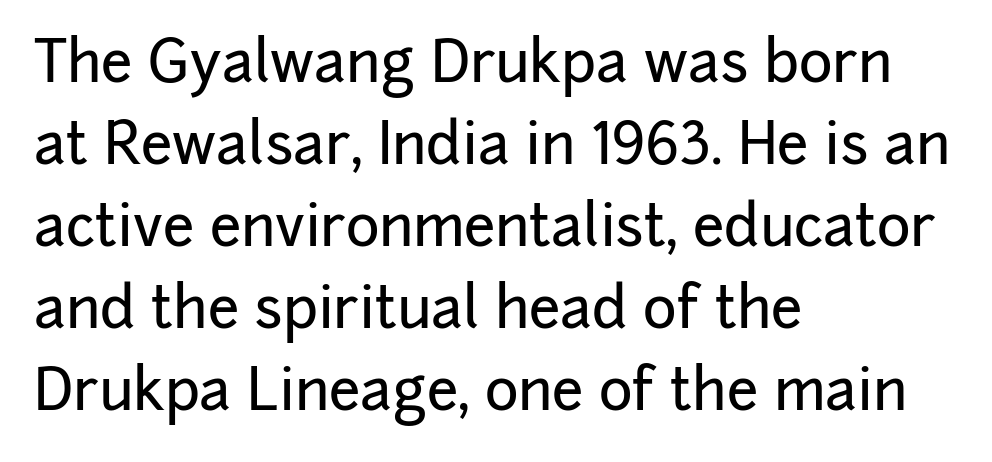
{"serif": "no", "italic": "no", "width": "normal", "stroke_contrast": "low", "x_height": "medium", "monospaced": "no", "underline": "no", "align": "left", "line_spacing": "normal", "line_spacing_ratio": 1.44, "letter_spacing": "normal", "letter_spacing_em": 0.0, "glyph_px": 57}
